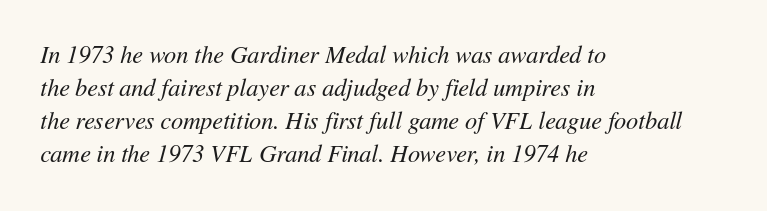
{"italic": "yes", "lean": "right", "slant_degrees": 11, "bold": "no", "underline": "no", "align": "left", "line_spacing": "normal", "line_spacing_ratio": 1.37, "letter_spacing": "normal", "letter_spacing_em": 0.0, "glyph_px": 24}
